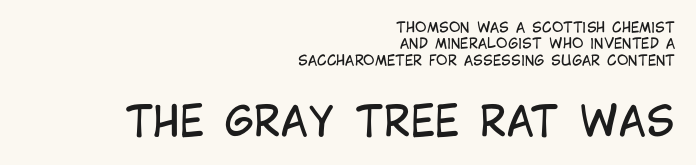
The image shows 41 px regular-weight, condensed sans-serif type, upright; set right-aligned, line spacing 1.17x, normal letter spacing, not underlined; the second (bottom) block is 2.93x larger; low stroke contrast and a large x-height.
